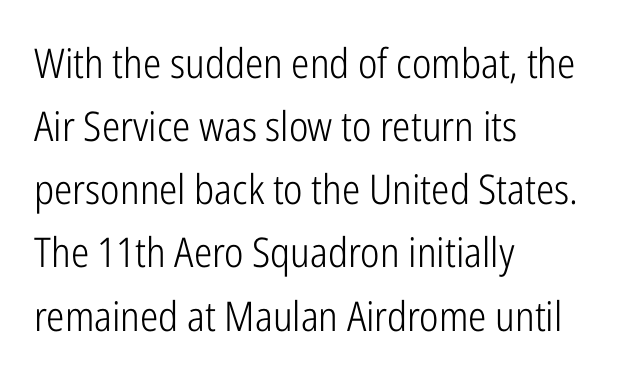
The image shows 41 px light, condensed sans-serif type, upright; set left-aligned, normal line spacing (1.54x), normal letter spacing, not underlined; low stroke contrast and a medium x-height.
